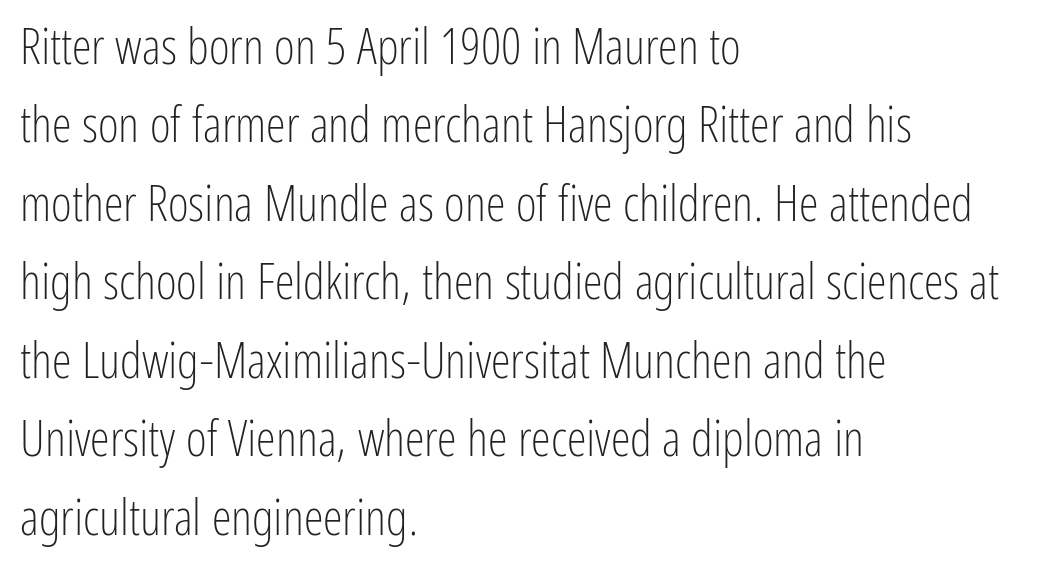
The letters advance in unequal steps, a hallmark of proportional type. Each row of text sits above clean, open space. Heaviness? Minimal to ordinary, like unemphasized prose. A typesetter would mark this as roman, not italic. The ragged edge is on the right, which tells us the setting is flush left.
